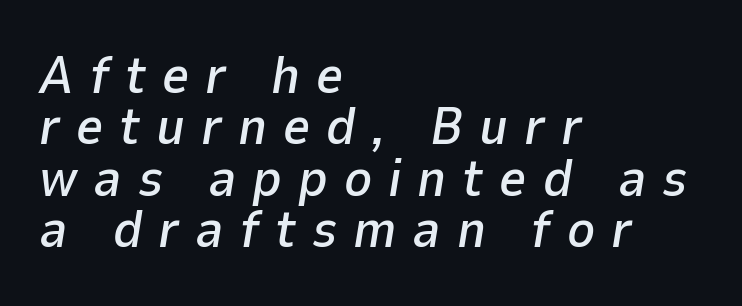
The image shows 53 px text type, italic (leaning right); set left-aligned, tight line spacing (0.97x), unusually wide letter spacing (+0.3 em), not underlined; low stroke contrast and a medium x-height.
